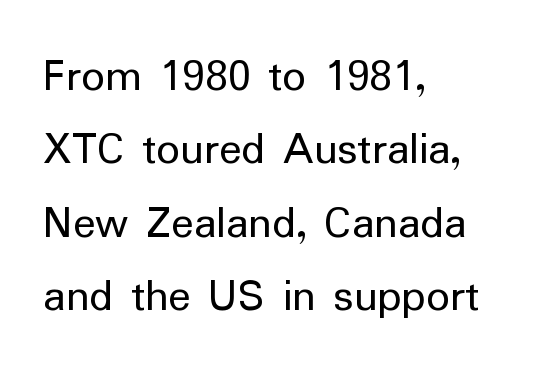
{"serif": "no", "italic": "no", "bold": "no", "weight": "regular", "width": "normal", "stroke_contrast": "low", "x_height": "medium", "monospaced": "no", "underline": "no", "align": "left", "line_spacing": "normal", "line_spacing_ratio": 1.56, "letter_spacing": "normal", "letter_spacing_em": 0.0, "glyph_px": 47}
